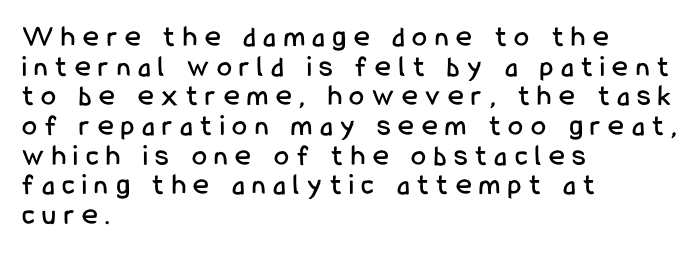
{"serif": "no", "italic": "no", "width": "condensed", "stroke_contrast": "low", "x_height": "medium", "monospaced": "no", "underline": "no", "align": "left", "line_spacing": "tight", "line_spacing_ratio": 0.99, "letter_spacing": "wide", "letter_spacing_em": 0.26, "glyph_px": 30}
